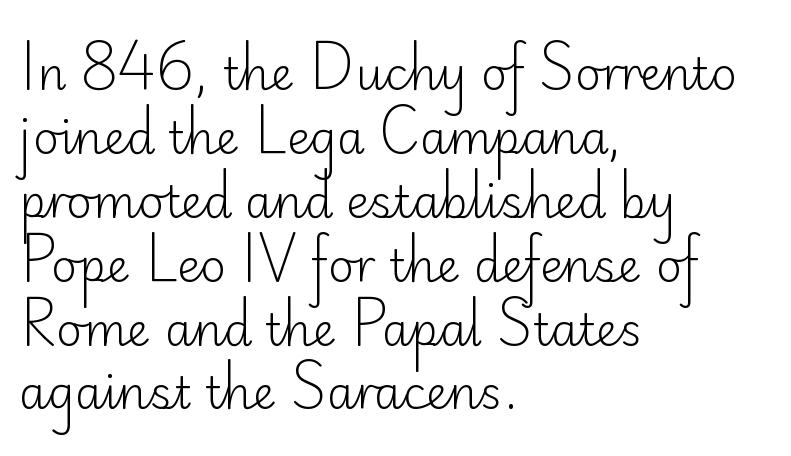
Q: Is the text bold? A: No.
Q: Is the text italic (slanted)? A: No, it is upright.
Q: Is the typeface a serif or a sans-serif typeface? A: Sans-serif.
Q: Is the text underlined? A: No.
Q: How is the paragraph aligned? A: Left-aligned.
Q: Is the spacing between letters normal or unusually wide? A: Normal.
Q: Is the spacing between lines tight, normal or loose? A: Normal.
Q: Width (condensed, normal, or wide)? A: Normal.
Q: Stroke contrast? A: Low.
Q: x-height? A: Small.
Q: Monospaced? A: No.
